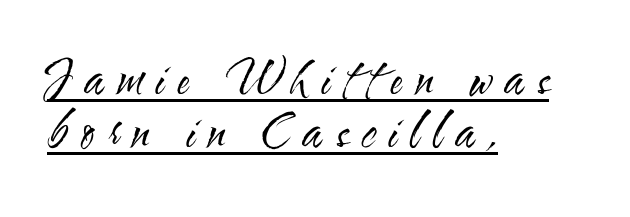
The face used here is proportionally spaced, like ordinary book or web type. Each line starts at the same left margin while the right side varies. The cut favours lightness, reaching ordinary text weight at its darkest. Look at the bottom of the vertical strokes: they stop flat, with no serifs. Each word looks stretched out because of the extra space between its letters.
